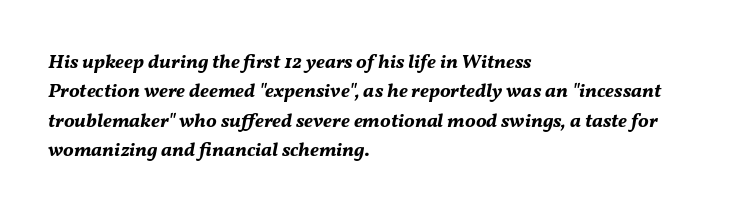
Q: Is the text bold? A: Yes.
Q: Is the text italic (slanted)? A: Yes, it leans right by about 11 degrees.
Q: Is the text underlined? A: No.
Q: How is the paragraph aligned? A: Left-aligned.
Q: Is the spacing between letters normal or unusually wide? A: Normal.
Q: Is the spacing between lines tight, normal or loose? A: Normal.
